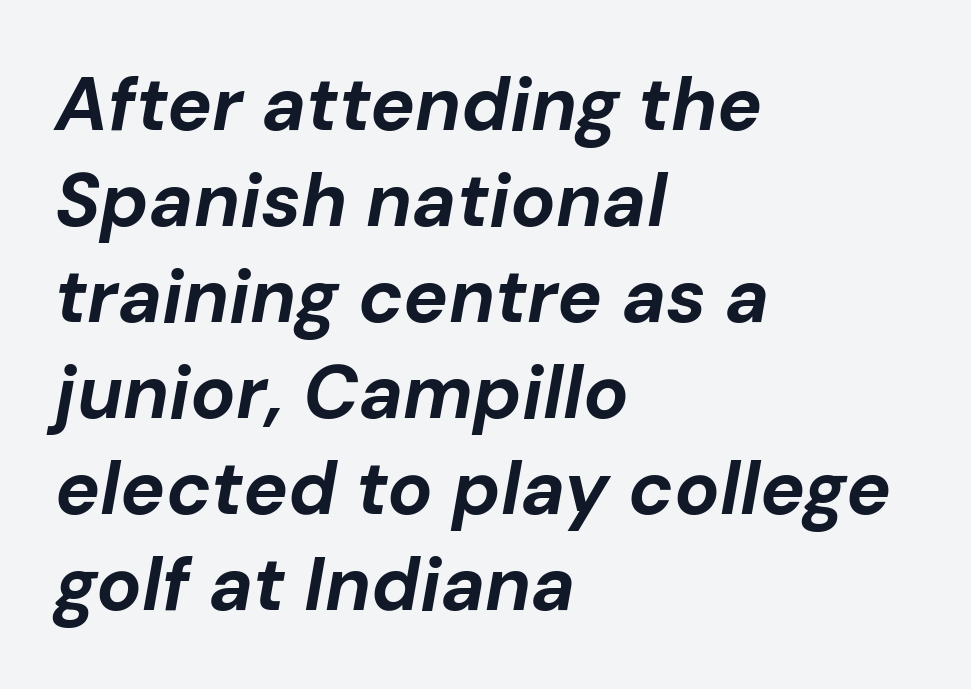
Q: Is the text bold? A: Yes.
Q: Is the text italic (slanted)? A: Yes, it leans right by about 10 degrees.
Q: Is the text underlined? A: No.
Q: How is the paragraph aligned? A: Left-aligned.
Q: Is the spacing between letters normal or unusually wide? A: Normal.
Q: Is the spacing between lines tight, normal or loose? A: Normal.
Q: Width (condensed, normal, or wide)? A: Normal.
Q: Stroke contrast? A: Low.
Q: x-height? A: Medium.
Q: Monospaced? A: No.
